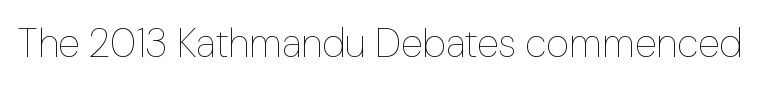
The image shows 40 px thin type, upright; set normal letter spacing, not underlined; low stroke contrast and a medium x-height.
